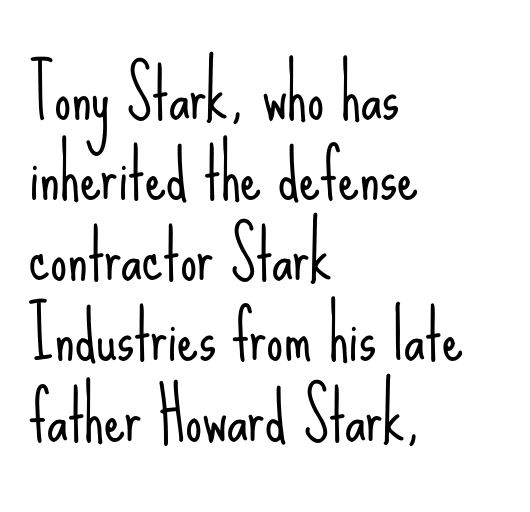
No italicization has been applied; the sample stays upright. Each line starts at the same left margin while the right side varies. Words float on clear page, feet unadorned. The text was rendered using a sans face with plain stroke endings. Summary of weight: not heavy and not bold.
